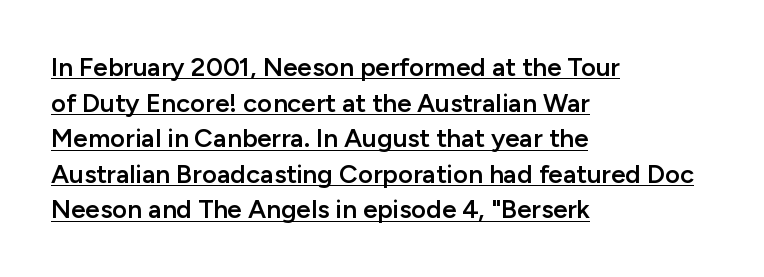
The image shows 26 px text type, upright; set left-aligned, normal line spacing (1.37x), normal letter spacing, underlined.
